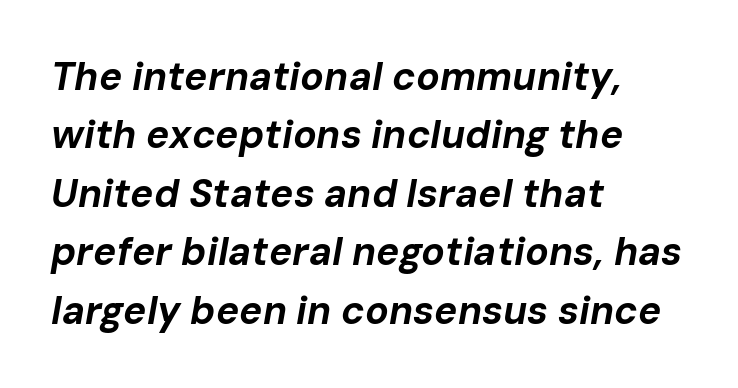
The image shows 39 px bold type, italic (leaning right); set left-aligned, normal line spacing (1.5x), normal letter spacing, not underlined; low stroke contrast and a medium x-height.
